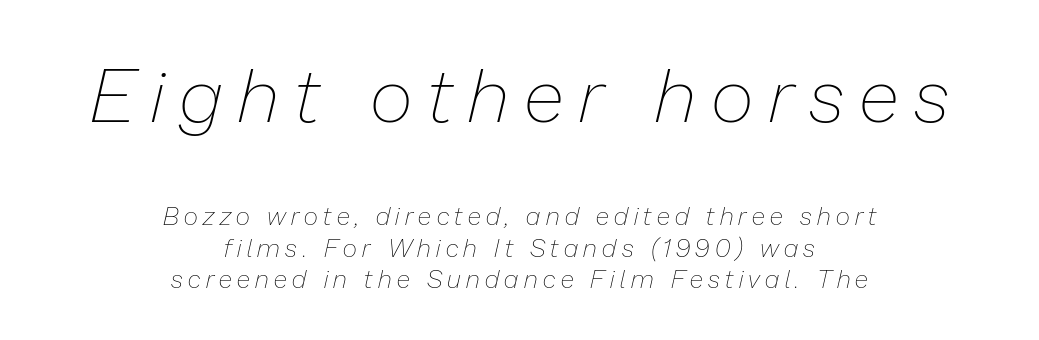
Q: Is the text bold? A: No.
Q: Is the text italic (slanted)? A: Yes, it leans right by about 13 degrees.
Q: Is the text underlined? A: No.
Q: How is the paragraph aligned? A: Centered.
Q: Is the spacing between letters normal or unusually wide? A: Unusually wide.
Q: Is the spacing between lines tight, normal or loose? A: Normal.
Q: Which block of text is set in a larger size, the first (top) or the second (bottom)? A: The first (top) one.
Q: Width (condensed, normal, or wide)? A: Normal.
Q: Stroke contrast? A: Low.
Q: x-height? A: Medium.
Q: Monospaced? A: No.
